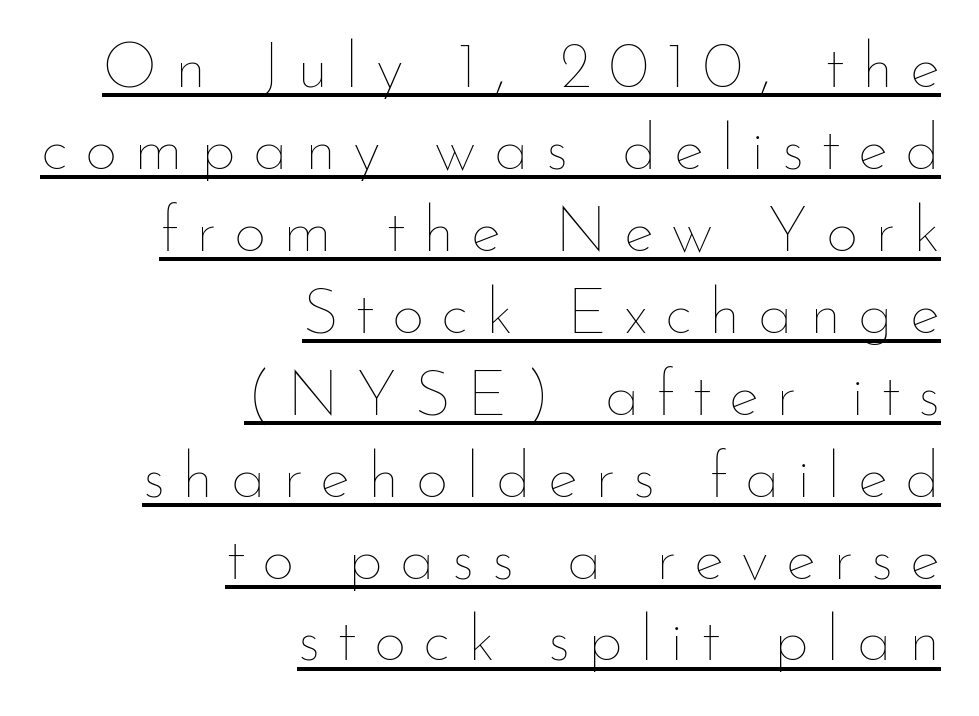
Q: Is the text bold? A: No.
Q: Is the text italic (slanted)? A: No, it is upright.
Q: Is the text underlined? A: Yes.
Q: How is the paragraph aligned? A: Right-aligned.
Q: Is the spacing between letters normal or unusually wide? A: Unusually wide.
Q: Is the spacing between lines tight, normal or loose? A: Normal.
Q: Width (condensed, normal, or wide)? A: Normal.
Q: Stroke contrast? A: Low.
Q: x-height? A: Small.
Q: Monospaced? A: No.
